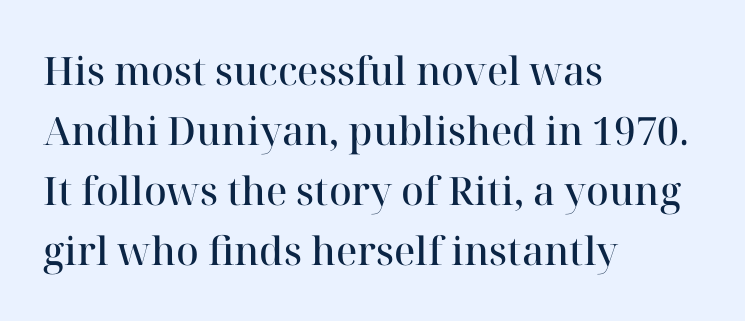
Q: Is the text bold? A: Semi-bold.
Q: Is the text italic (slanted)? A: No, it is upright.
Q: Is the typeface a serif or a sans-serif typeface? A: Serif.
Q: Is the text underlined? A: No.
Q: How is the paragraph aligned? A: Left-aligned.
Q: Is the spacing between letters normal or unusually wide? A: Normal.
Q: Is the spacing between lines tight, normal or loose? A: Normal.
Q: Width (condensed, normal, or wide)? A: Normal.
Q: Stroke contrast? A: High.
Q: x-height? A: Medium.
Q: Monospaced? A: No.
